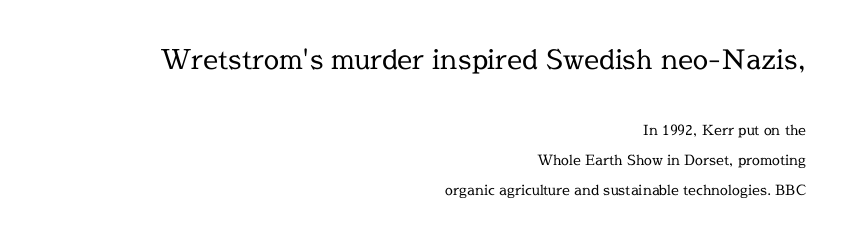
{"italic": "no", "bold": "no", "underline": "no", "align": "right", "line_spacing": "loose", "line_spacing_ratio": 2.16, "letter_spacing": "normal", "letter_spacing_em": 0.0, "larger_block": "first", "size_ratio": 1.93, "glyph_px": 27}
